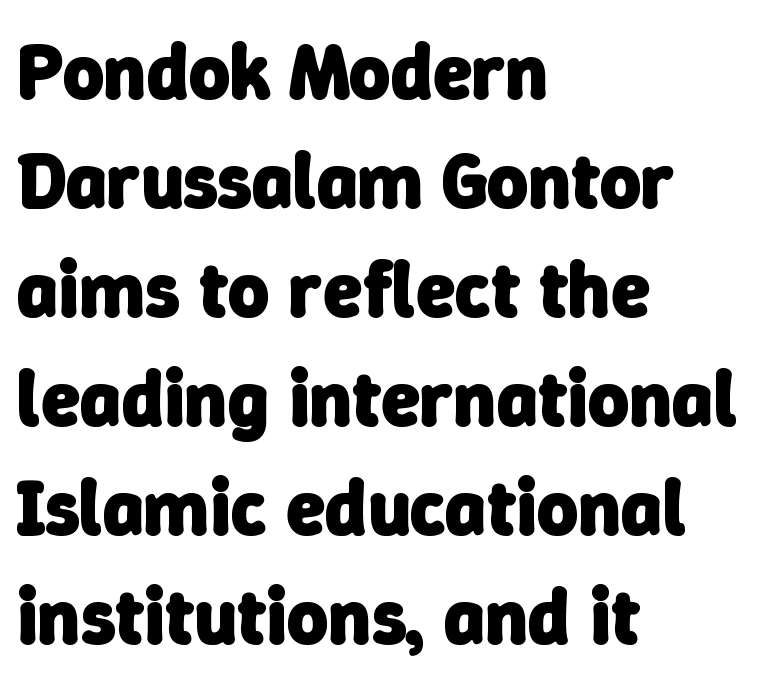
The strokes are fattened all the way to bold. Bare-footed words on every line. The face used here is proportionally spaced, like ordinary book or web type. Compared with a centered layout, this one pins lines to the left instead. Spacing between characters is what you'd get straight out of the box. Students, observe: this is what conventionally led text looks like.
